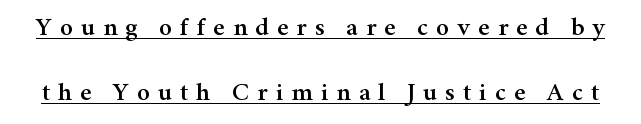
A typographer would call this underscored text. The line texture is sparse and dotted thanks to wide tracking. Every character sits straight up, as roman type does. What's the leading like? Stretched, with rows far apart.
